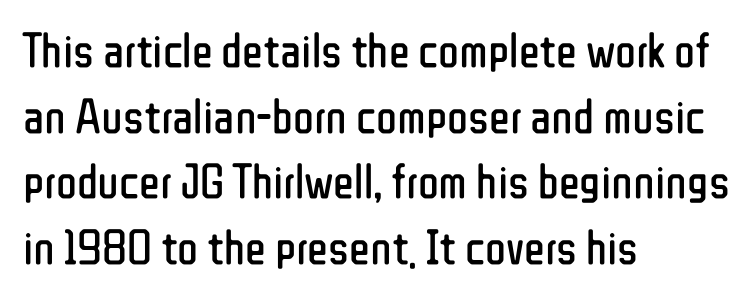
The image shows 49 px regular-weight, condensed sans-serif type, upright; set left-aligned, normal line spacing (1.34x), normal letter spacing, not underlined; low stroke contrast and a medium x-height.
